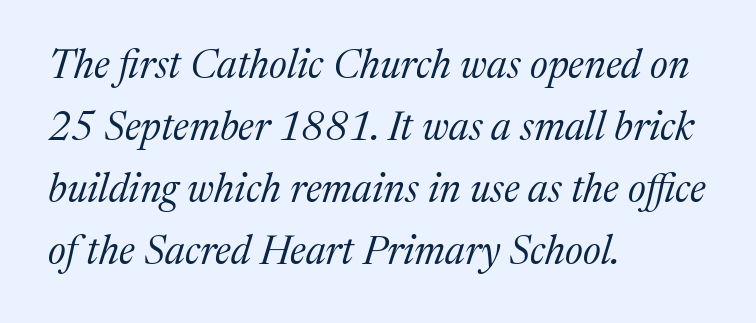
Q: Is the text bold? A: No.
Q: Is the text italic (slanted)? A: Yes, it leans right by about 17 degrees.
Q: Is the typeface a serif or a sans-serif typeface? A: Serif.
Q: Is the text underlined? A: No.
Q: How is the paragraph aligned? A: Left-aligned.
Q: Is the spacing between letters normal or unusually wide? A: Normal.
Q: Is the spacing between lines tight, normal or loose? A: Normal.
Q: Width (condensed, normal, or wide)? A: Normal.
Q: Stroke contrast? A: Medium.
Q: x-height? A: Medium.
Q: Monospaced? A: No.
